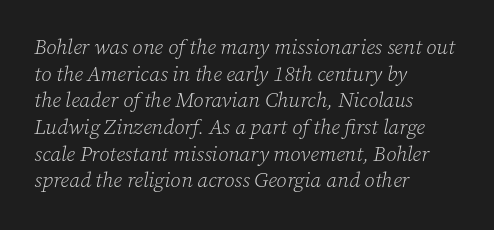
{"italic": "yes", "lean": "right", "slant_degrees": 12, "bold": "no", "underline": "no", "align": "left", "line_spacing": "normal", "line_spacing_ratio": 1.27, "letter_spacing": "normal", "letter_spacing_em": 0.0, "glyph_px": 21}
